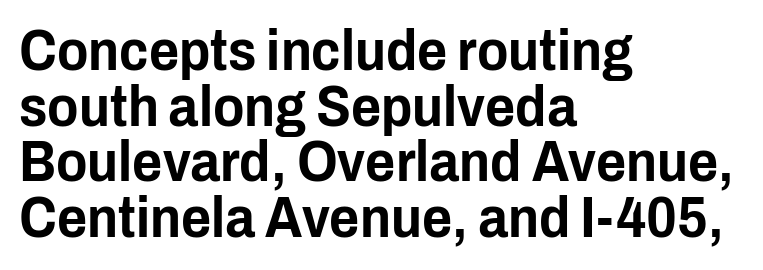
Q: Is the text italic (slanted)? A: No, it is upright.
Q: Is the typeface a serif or a sans-serif typeface? A: Sans-serif.
Q: Is the text underlined? A: No.
Q: How is the paragraph aligned? A: Left-aligned.
Q: Is the spacing between letters normal or unusually wide? A: Normal.
Q: Is the spacing between lines tight, normal or loose? A: Tight.
Q: Width (condensed, normal, or wide)? A: Condensed.
Q: Stroke contrast? A: Low.
Q: x-height? A: Medium.
Q: Monospaced? A: No.
